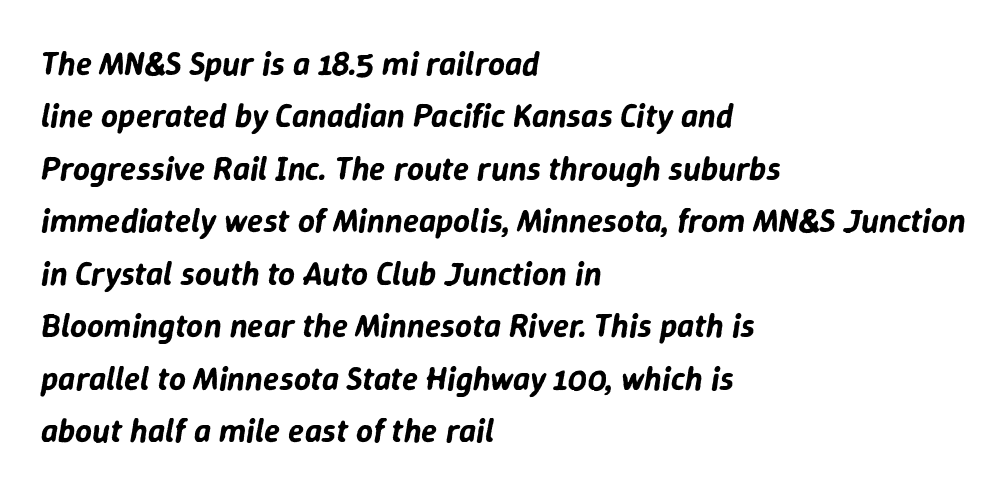
A normal amount of white space separates one row of letters from the next. The typesetter chose a ragged-right arrangement here. The passage shown leans; its letterforms are oblique. Anything drawn beneath the words? Only blank space. Nothing unusual about the tracking: characters are spaced as the font intends.
